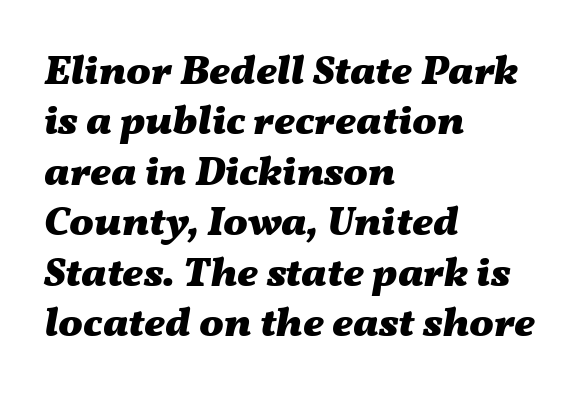
Q: Is the text bold? A: Yes.
Q: Is the text italic (slanted)? A: Yes, it leans right by about 11 degrees.
Q: Is the text underlined? A: No.
Q: How is the paragraph aligned? A: Left-aligned.
Q: Is the spacing between letters normal or unusually wide? A: Normal.
Q: Width (condensed, normal, or wide)? A: Wide.
Q: Stroke contrast? A: Medium.
Q: x-height? A: Medium.
Q: Monospaced? A: No.
